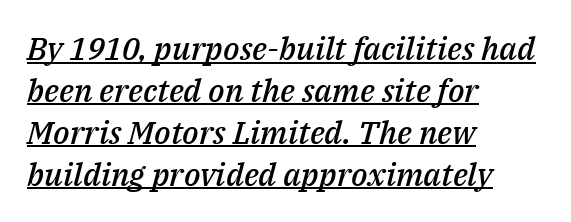
{"italic": "yes", "lean": "right", "slant_degrees": 14, "bold": "semi", "weight": "semibold", "width": "normal", "stroke_contrast": "medium", "x_height": "medium", "monospaced": "no", "underline": "yes", "align": "left", "line_spacing": "normal", "line_spacing_ratio": 1.31, "letter_spacing": "normal", "letter_spacing_em": 0.0, "glyph_px": 32}
